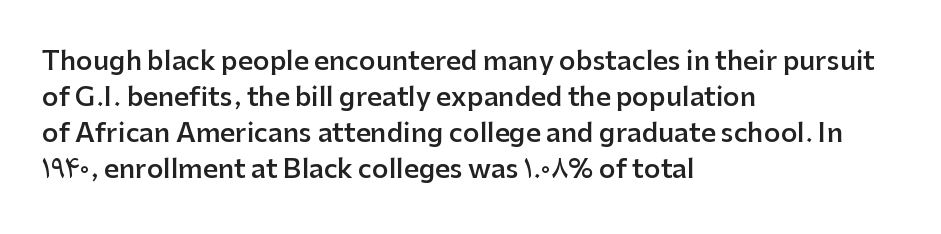
The image shows 26 px text type, upright; set left-aligned, normal line spacing (1.38x), normal letter spacing, not underlined.
